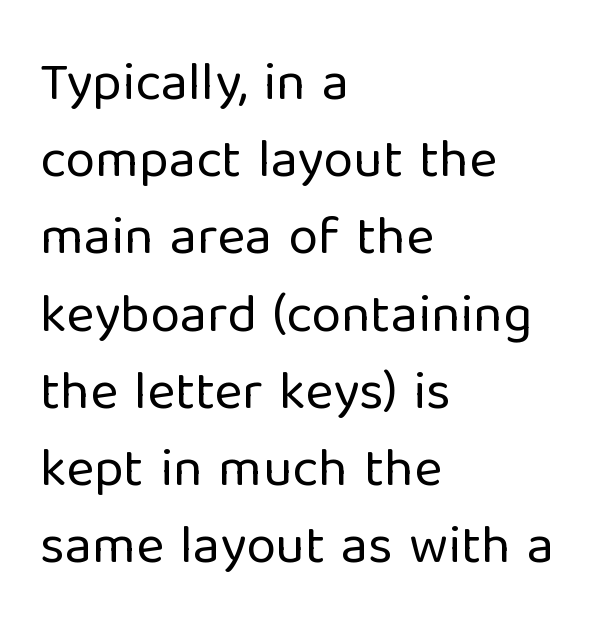
{"serif": "no", "italic": "no", "bold": "no", "weight": "regular", "width": "normal", "stroke_contrast": "low", "x_height": "medium", "monospaced": "no", "underline": "no", "align": "left", "line_spacing": "normal", "line_spacing_ratio": 1.43, "letter_spacing": "normal", "letter_spacing_em": 0.0, "glyph_px": 54}
